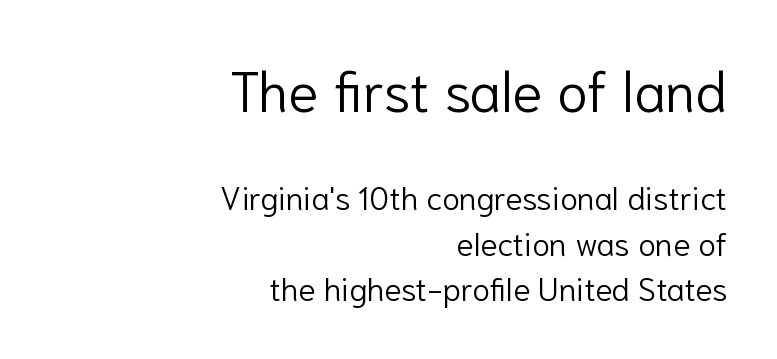
Q: Is the text bold? A: No.
Q: Is the text italic (slanted)? A: No, it is upright.
Q: Is the typeface a serif or a sans-serif typeface? A: Sans-serif.
Q: Is the text underlined? A: No.
Q: How is the paragraph aligned? A: Right-aligned.
Q: Is the spacing between letters normal or unusually wide? A: Normal.
Q: Is the spacing between lines tight, normal or loose? A: Normal.
Q: Which block of text is set in a larger size, the first (top) or the second (bottom)? A: The first (top) one.
Q: Width (condensed, normal, or wide)? A: Normal.
Q: Stroke contrast? A: Low.
Q: x-height? A: Medium.
Q: Monospaced? A: No.
